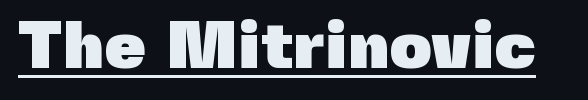
{"serif": "no", "italic": "no", "bold": "yes", "weight": "heavy", "width": "normal", "x_height": "medium", "monospaced": "no", "underline": "yes", "letter_spacing": "normal", "letter_spacing_em": 0.0, "glyph_px": 66}
